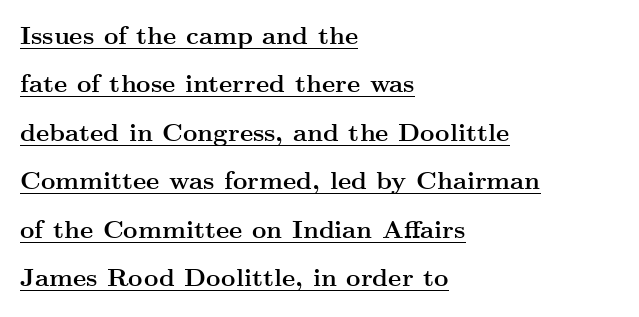
These lines carry a lot of weight — the face is fully bold. Successive baselines arrive slowly, with a big drop between each. Honestly, the letter spacing is just normal — you wouldn't notice it. A continuous stroke trails under the words, as in a hyperlink. Leftover space on each line is placed entirely after the last word. The specimen reads as upright at a glance.
